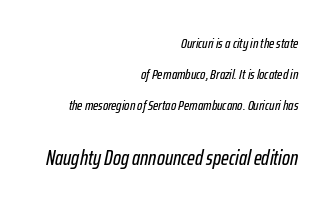
Baseline-to-baseline distance is far greater than the letter height. Between one letter and the next there's only the usual sliver of space. The text carries the slant typical of an italic or oblique font. The passage shown is not underscored anywhere. The ragged edge is on the left, which tells us the setting is flush right. Reading top to bottom, the characters get bigger at the block break.
